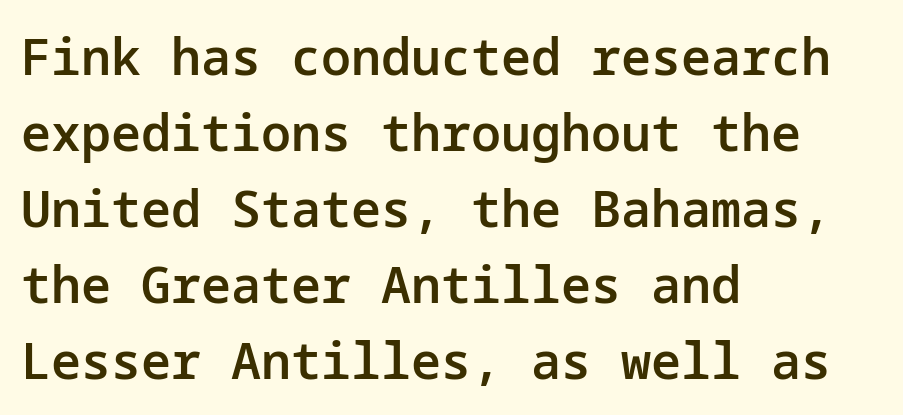
{"serif": "no", "italic": "no", "bold": "semi", "weight": "semibold", "width": "normal", "stroke_contrast": "low", "x_height": "medium", "underline": "no", "align": "left", "line_spacing": "normal", "line_spacing_ratio": 1.52, "letter_spacing": "normal", "letter_spacing_em": 0.0, "glyph_px": 50}
